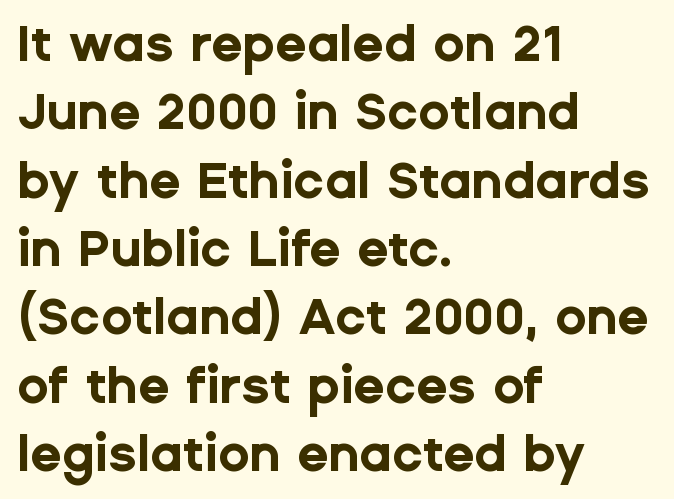
{"serif": "no", "italic": "no", "bold": "yes", "weight": "bold", "width": "normal", "stroke_contrast": "low", "x_height": "medium", "monospaced": "no", "underline": "no", "align": "left", "line_spacing": "normal", "line_spacing_ratio": 1.34, "letter_spacing": "normal", "letter_spacing_em": 0.0, "glyph_px": 51}
